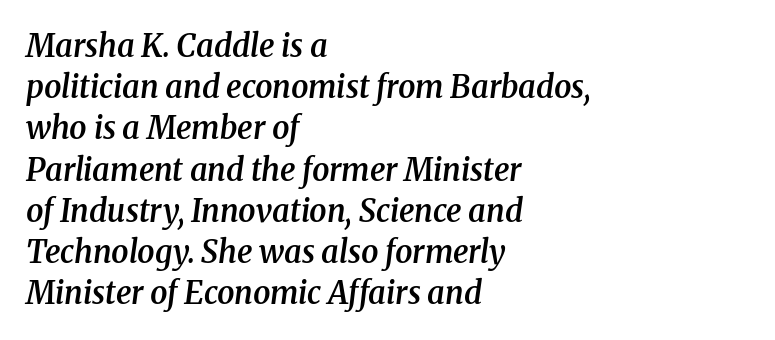
The image shows 31 px semibold serif type, italic (leaning right); set left-aligned, normal line spacing (1.33x), normal letter spacing, not underlined; medium stroke contrast and a medium x-height.
